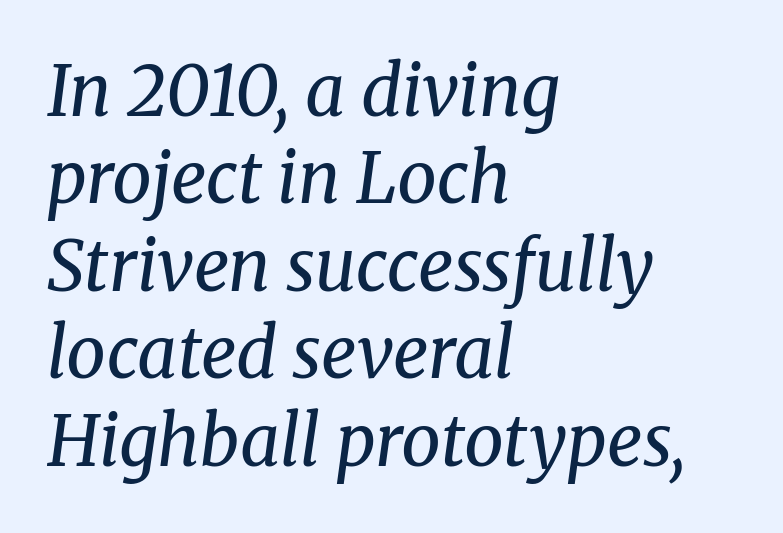
Q: Is the text bold? A: No.
Q: Is the text italic (slanted)? A: Yes, it leans right by about 8 degrees.
Q: Is the typeface a serif or a sans-serif typeface? A: Serif.
Q: Is the text underlined? A: No.
Q: How is the paragraph aligned? A: Left-aligned.
Q: Is the spacing between letters normal or unusually wide? A: Normal.
Q: Is the spacing between lines tight, normal or loose? A: Normal.
Q: Width (condensed, normal, or wide)? A: Normal.
Q: Stroke contrast? A: Medium.
Q: x-height? A: Medium.
Q: Monospaced? A: No.
